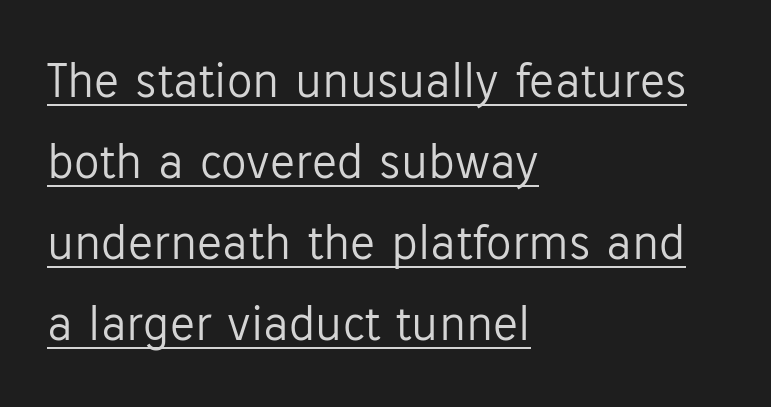
Q: Is the text bold? A: No.
Q: Is the text italic (slanted)? A: No, it is upright.
Q: Is the typeface a serif or a sans-serif typeface? A: Sans-serif.
Q: Is the text underlined? A: Yes.
Q: How is the paragraph aligned? A: Left-aligned.
Q: Is the spacing between letters normal or unusually wide? A: Normal.
Q: Is the spacing between lines tight, normal or loose? A: Normal.
Q: Width (condensed, normal, or wide)? A: Normal.
Q: Stroke contrast? A: Low.
Q: x-height? A: Medium.
Q: Monospaced? A: No.
